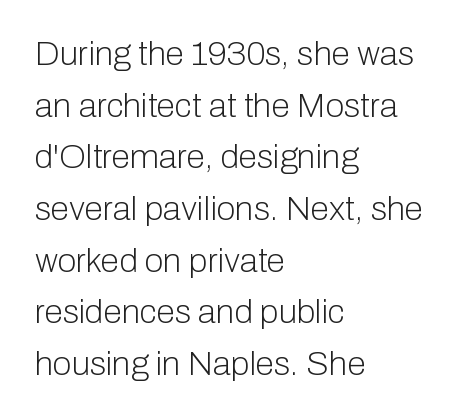
The image shows 34 px light sans-serif type, upright; set left-aligned, normal line spacing (1.52x), normal letter spacing, not underlined; low stroke contrast and a medium x-height.
